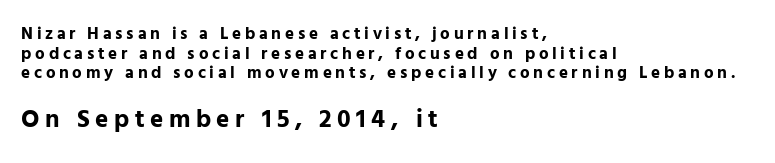
The image shows 25 px bold type, upright; set left-aligned, line spacing 1.16x, unusually wide letter spacing (+0.22 em), not underlined; the second (bottom) block is 1.47x larger.
